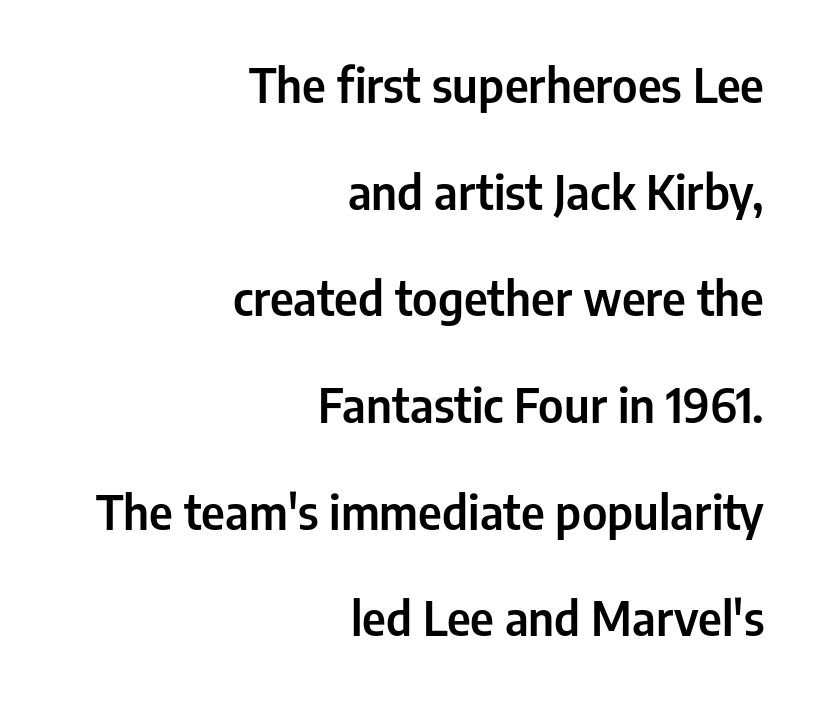
The image shows 47 px condensed sans-serif type, upright; set right-aligned, loose line spacing (2.27x), normal letter spacing, not underlined; low stroke contrast and a medium x-height.
